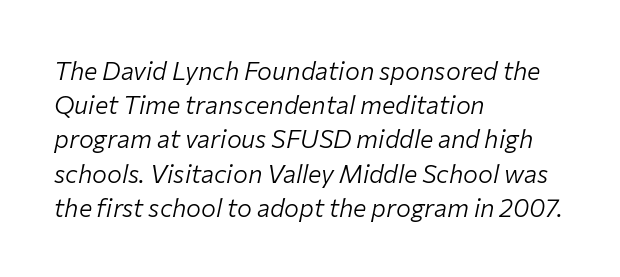
Q: Is the text bold? A: No.
Q: Is the text italic (slanted)? A: Yes, it leans right by about 12 degrees.
Q: Is the text underlined? A: No.
Q: How is the paragraph aligned? A: Left-aligned.
Q: Is the spacing between letters normal or unusually wide? A: Normal.
Q: Is the spacing between lines tight, normal or loose? A: Normal.
